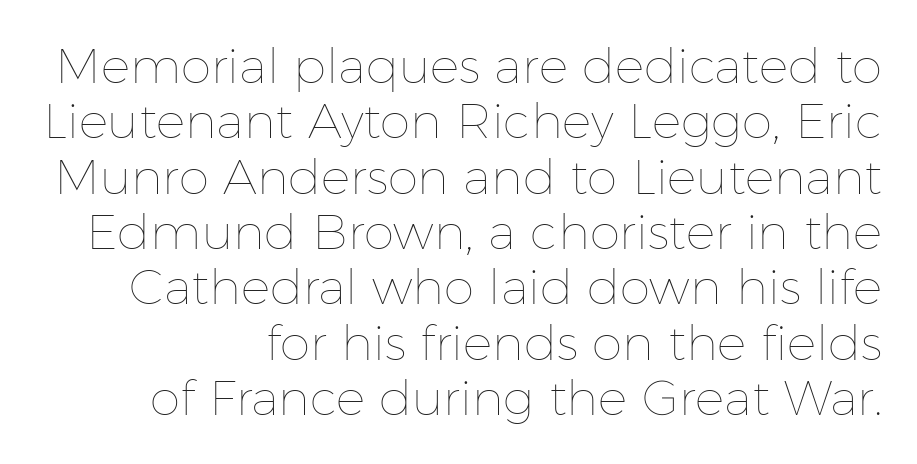
The image shows 49 px thin type, upright; set right-aligned, tight line spacing (1.13x), normal letter spacing, not underlined; low stroke contrast and a medium x-height.
